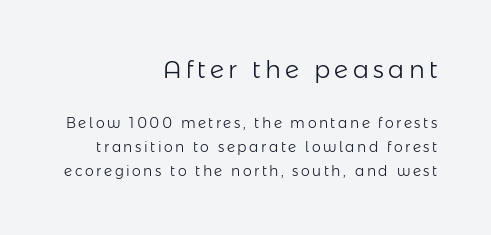
Q: Is the text bold? A: No.
Q: Is the text italic (slanted)? A: No, it is upright.
Q: Is the text underlined? A: No.
Q: How is the paragraph aligned? A: Right-aligned.
Q: Which block of text is set in a larger size, the first (top) or the second (bottom)? A: The first (top) one.
